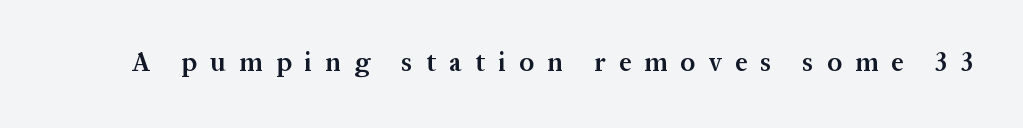
{"italic": "no", "bold": "semi", "underline": "no", "letter_spacing": "wide", "letter_spacing_em": 0.49, "glyph_px": 27}
